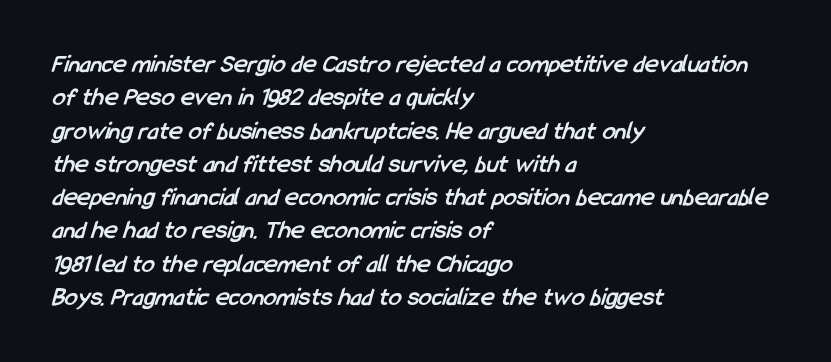
Q: Is the text bold? A: Yes.
Q: Is the text underlined? A: No.
Q: How is the paragraph aligned? A: Left-aligned.
Q: Is the spacing between letters normal or unusually wide? A: Normal.
Q: Is the spacing between lines tight, normal or loose? A: Normal.
